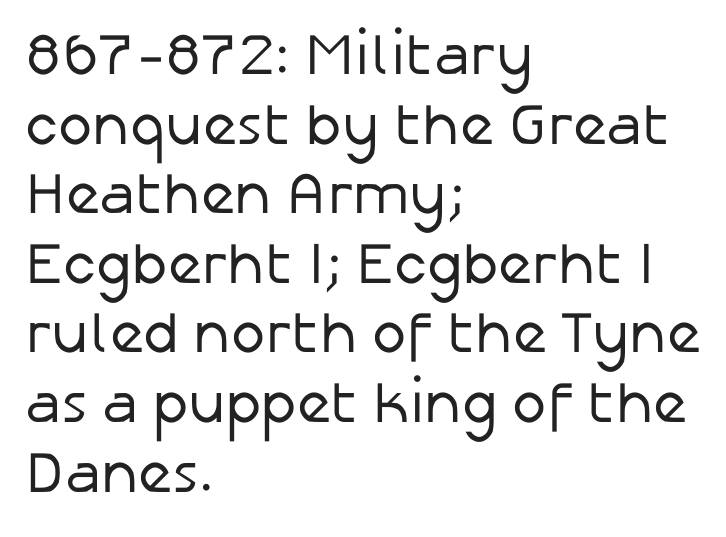
Left-aligned paragraph, ragged on the right. No word sits above an underline. Look at the tracking — it's just the regular setting, nothing added. Type style note: lacks serifs. Character widths vary here, with narrow letters taking less room than wide ones.
